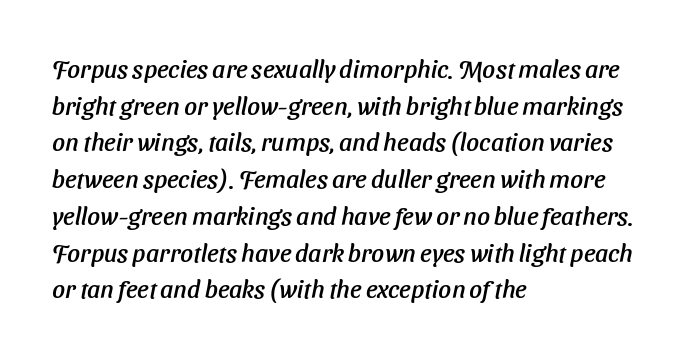
The image shows 25 px text type; set left-aligned, normal line spacing (1.47x), normal letter spacing, not underlined.
